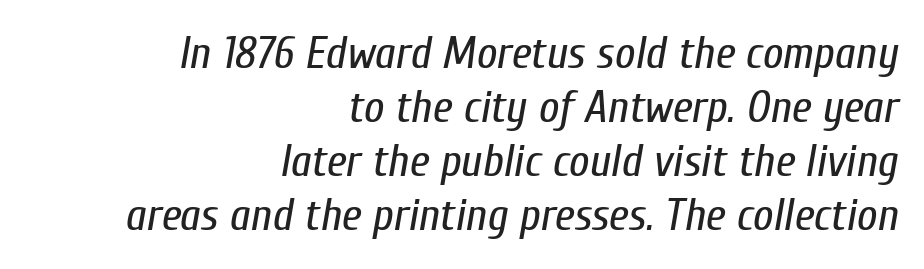
Q: Is the text bold? A: No.
Q: Is the text italic (slanted)? A: Yes, it leans right by about 10 degrees.
Q: Is the text underlined? A: No.
Q: How is the paragraph aligned? A: Right-aligned.
Q: Is the spacing between letters normal or unusually wide? A: Normal.
Q: Width (condensed, normal, or wide)? A: Condensed.
Q: Stroke contrast? A: Low.
Q: x-height? A: Medium.
Q: Monospaced? A: No.
